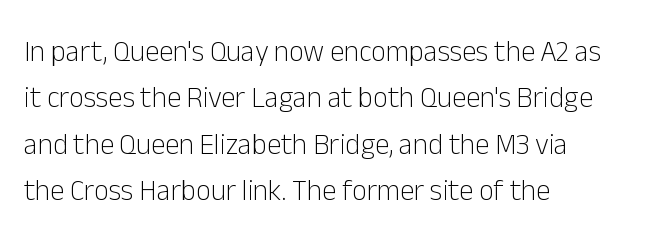
Is there any slant? The stems are plumb. You can tell from the bare stems that sans-serif type was used. How are the letters spaced? Ordinarily, with no added tracking. The line-height multiplier appears to be the usual default.
